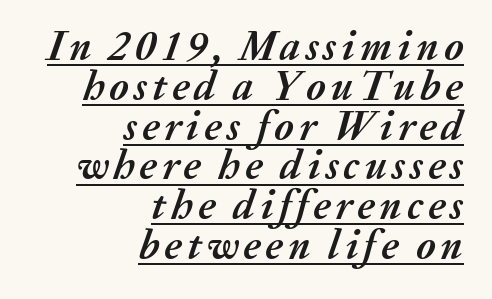
Line endings align vertically; line beginnings do not. Heavy-handed strokes throughout: this text is bold. Regarding leading, the lines here are crowded together. Every character sits at an angle, as italics do.
